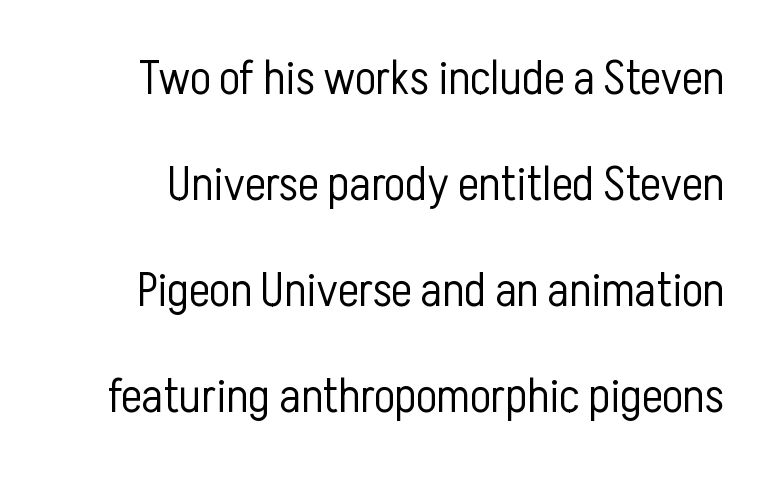
Between one letter and the next there's only the usual sliver of space. The glyphs in this specimen are sans serif. The glyphs are unaccompanied by any horizontal stroke below them. Stems here are at most as thick as an everyday book face. Ordinary non-slanted type is in use.
